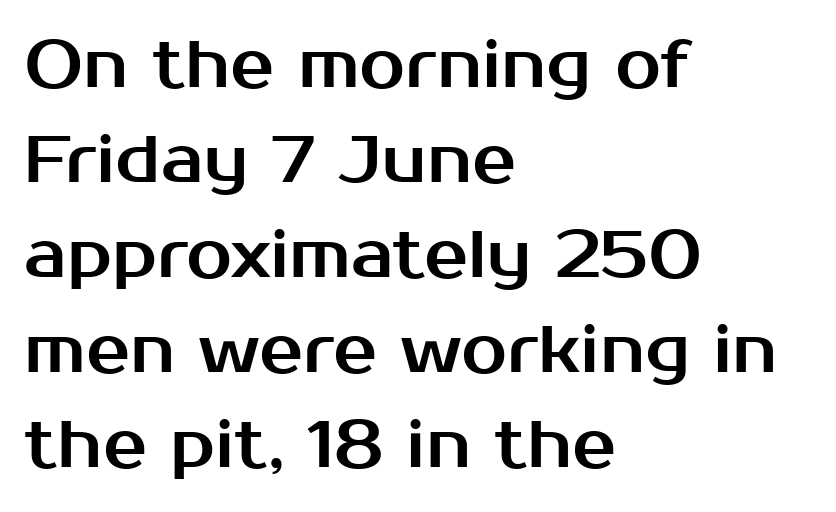
Q: Is the text italic (slanted)? A: No, it is upright.
Q: Is the typeface a serif or a sans-serif typeface? A: Sans-serif.
Q: Is the text underlined? A: No.
Q: How is the paragraph aligned? A: Left-aligned.
Q: Is the spacing between letters normal or unusually wide? A: Normal.
Q: Is the spacing between lines tight, normal or loose? A: Normal.
Q: Width (condensed, normal, or wide)? A: Normal.
Q: Stroke contrast? A: Medium.
Q: x-height? A: Medium.
Q: Monospaced? A: No.
